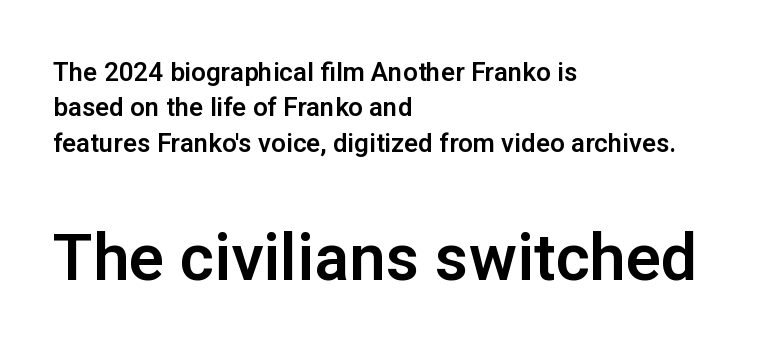
{"serif": "no", "italic": "no", "width": "normal", "stroke_contrast": "low", "x_height": "medium", "monospaced": "no", "underline": "no", "align": "left", "line_spacing": "normal", "line_spacing_ratio": 1.36, "letter_spacing": "normal", "letter_spacing_em": 0.0, "larger_block": "second", "size_ratio": 2.5, "glyph_px": 65}
